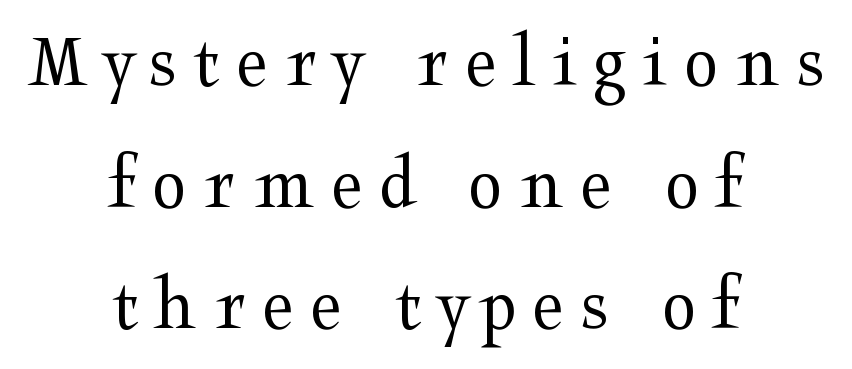
Q: Is the text bold? A: No.
Q: Is the text italic (slanted)? A: No, it is upright.
Q: Is the typeface a serif or a sans-serif typeface? A: Serif.
Q: Is the text underlined? A: No.
Q: How is the paragraph aligned? A: Centered.
Q: Is the spacing between letters normal or unusually wide? A: Unusually wide.
Q: Is the spacing between lines tight, normal or loose? A: Normal.
Q: Width (condensed, normal, or wide)? A: Wide.
Q: Stroke contrast? A: Medium.
Q: x-height? A: Medium.
Q: Monospaced? A: No.
